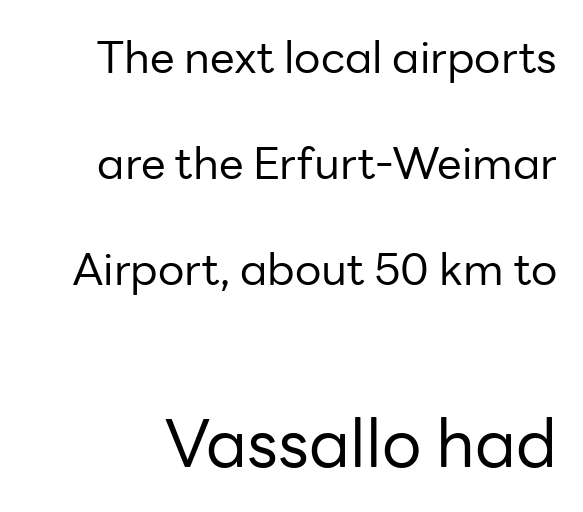
The image shows 66 px regular-weight sans-serif type, upright; set loose line spacing (2.41x), normal letter spacing, not underlined; the second (bottom) block is 1.5x larger; low stroke contrast and a medium x-height.
